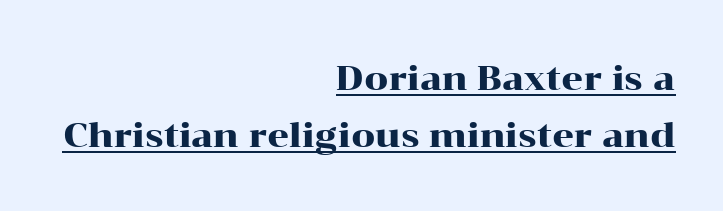
{"serif": "yes", "italic": "no", "width": "wide", "stroke_contrast": "high", "x_height": "medium", "monospaced": "no", "underline": "yes", "align": "right", "line_spacing": "normal", "line_spacing_ratio": 1.69, "letter_spacing": "normal", "letter_spacing_em": 0.0, "glyph_px": 34}
